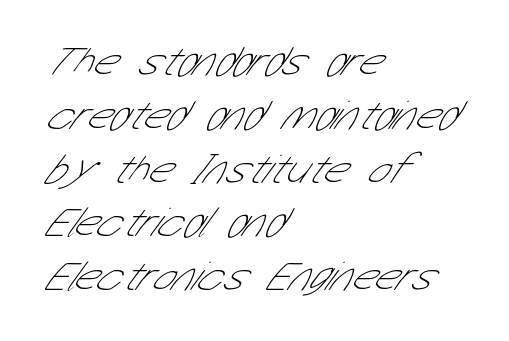
{"serif": "no", "bold": "no", "weight": "thin", "width": "condensed", "stroke_contrast": "low", "x_height": "medium", "monospaced": "no", "underline": "no", "align": "left", "line_spacing": "normal", "line_spacing_ratio": 1.28, "letter_spacing": "normal", "letter_spacing_em": 0.0, "glyph_px": 42}
